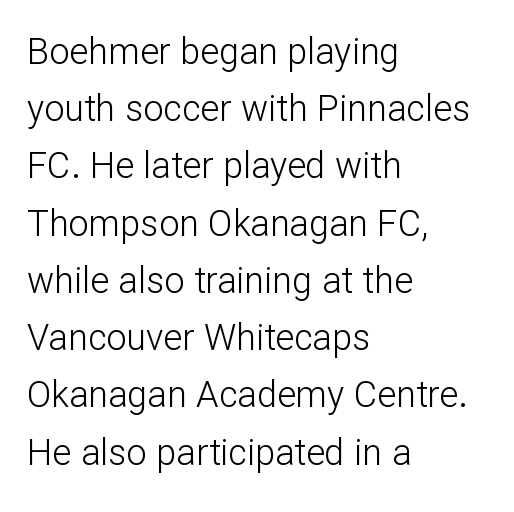
The image shows 36 px light sans-serif type, upright; set left-aligned, normal line spacing (1.59x), normal letter spacing, not underlined; low stroke contrast and a medium x-height.
